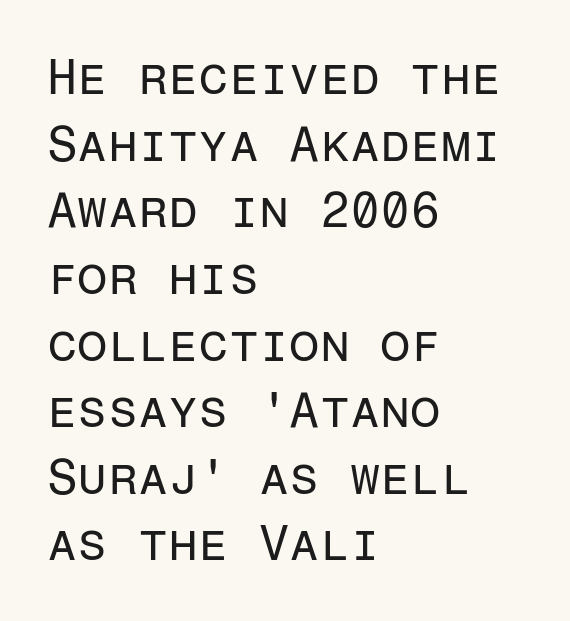
{"serif": "no", "italic": "no", "bold": "no", "weight": "regular", "width": "normal", "stroke_contrast": "low", "x_height": "medium", "monospaced": "yes", "underline": "no", "align": "left", "line_spacing": "normal", "line_spacing_ratio": 1.36, "letter_spacing": "normal", "letter_spacing_em": 0.0, "glyph_px": 49}
